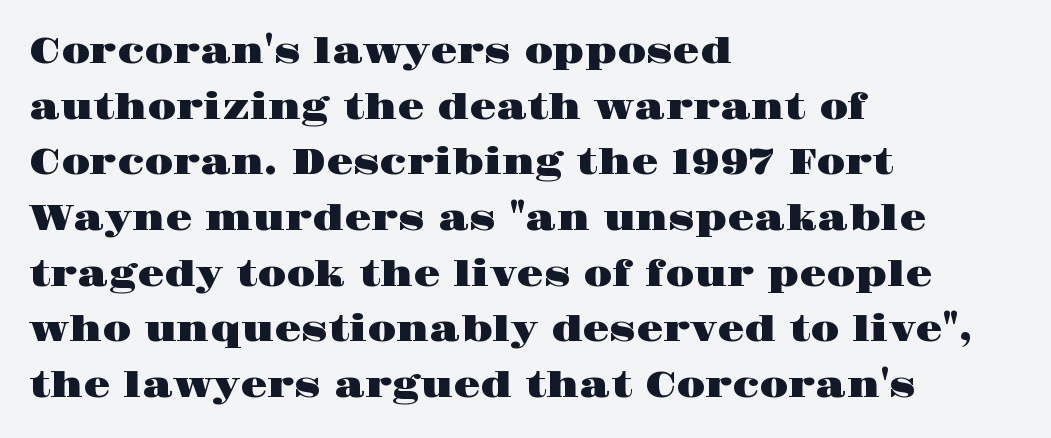
{"serif": "yes", "italic": "no", "width": "wide", "stroke_contrast": "high", "x_height": "large", "monospaced": "no", "underline": "no", "align": "left", "line_spacing": "normal", "line_spacing_ratio": 1.59, "letter_spacing": "normal", "letter_spacing_em": 0.0, "glyph_px": 35}
